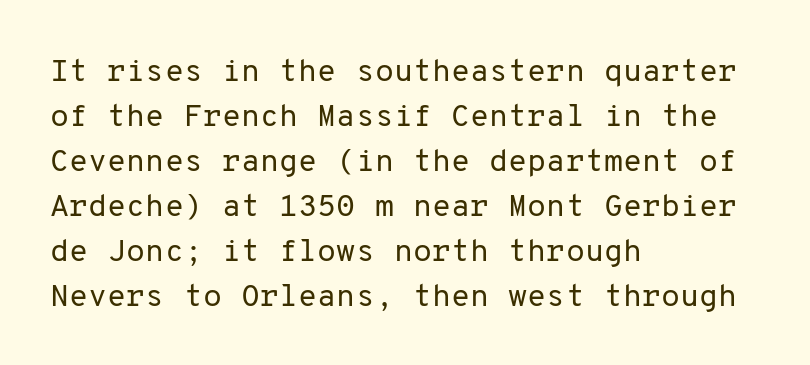
Here the designer chose a console-style face with uniform glyph widths. Observe the absence of serifs on each vertical stroke in this sample. Compared with a typical body face, this is equally light or lighter still. Words appear dense and cohesive because spacing is normal. The paragraph has a hard left edge and a soft right edge. Line spacing here is normal.
